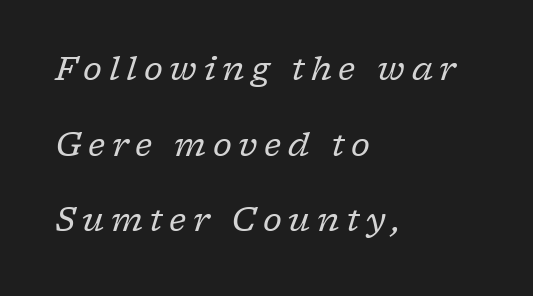
The image shows 33 px regular-weight serif type, italic (leaning right); set left-aligned, loose line spacing (2.29x), unusually wide letter spacing (+0.2 em), not underlined; low stroke contrast and a medium x-height.
